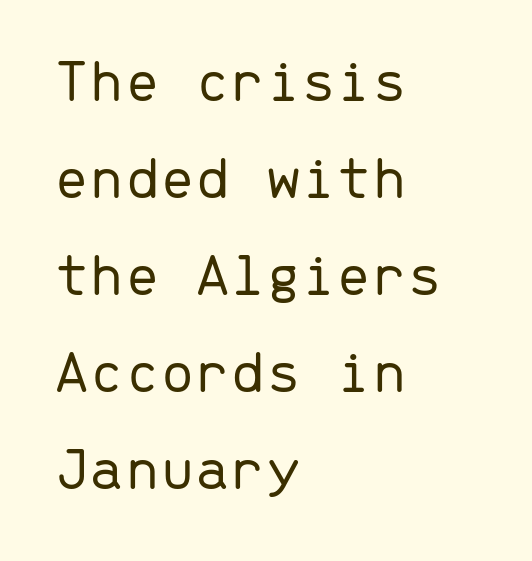
Q: Is the text bold? A: No.
Q: Is the text italic (slanted)? A: No, it is upright.
Q: Is the typeface a serif or a sans-serif typeface? A: Sans-serif.
Q: Is the text underlined? A: No.
Q: How is the paragraph aligned? A: Left-aligned.
Q: Is the spacing between letters normal or unusually wide? A: Normal.
Q: Is the spacing between lines tight, normal or loose? A: Normal.
Q: Width (condensed, normal, or wide)? A: Normal.
Q: Stroke contrast? A: Low.
Q: x-height? A: Medium.
Q: Monospaced? A: Yes.
